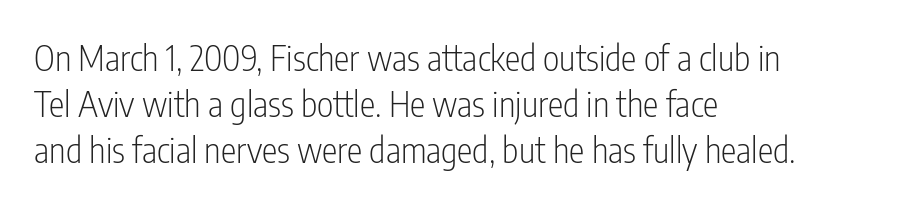
{"serif": "no", "italic": "no", "bold": "no", "weight": "light", "width": "condensed", "stroke_contrast": "low", "x_height": "medium", "monospaced": "no", "underline": "no", "align": "left", "line_spacing": "normal", "line_spacing_ratio": 1.32, "letter_spacing": "normal", "letter_spacing_em": 0.0, "glyph_px": 35}
